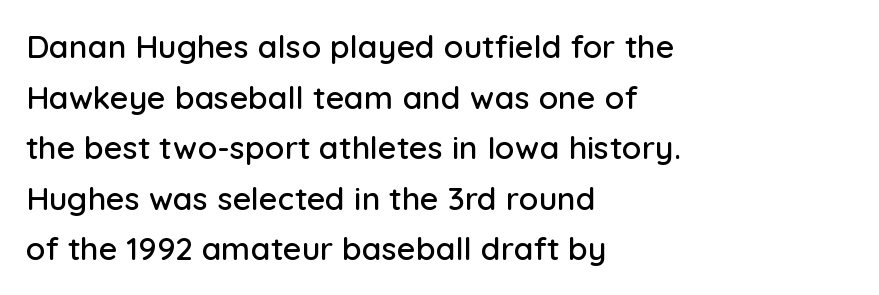
The image shows 32 px sans-serif type, upright; set left-aligned, normal line spacing (1.58x), normal letter spacing, not underlined; low stroke contrast and a medium x-height.
